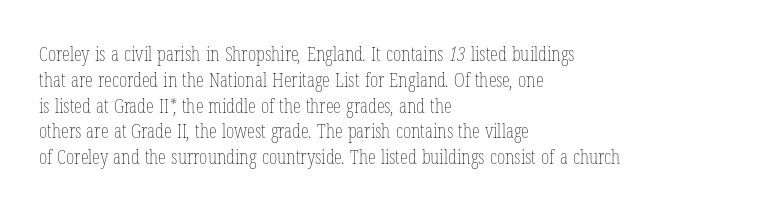
Q: Is the text bold? A: No.
Q: Is the text underlined? A: No.
Q: How is the paragraph aligned? A: Left-aligned.
Q: Is the spacing between letters normal or unusually wide? A: Normal.
Q: Is the spacing between lines tight, normal or loose? A: Normal.
